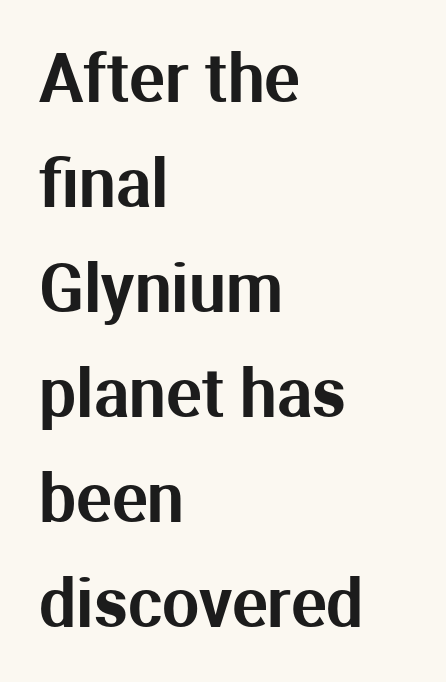
{"serif": "no", "italic": "no", "width": "normal", "stroke_contrast": "medium", "x_height": "medium", "monospaced": "no", "underline": "no", "align": "left", "line_spacing": "normal", "line_spacing_ratio": 1.59, "letter_spacing": "normal", "letter_spacing_em": 0.0, "glyph_px": 66}
